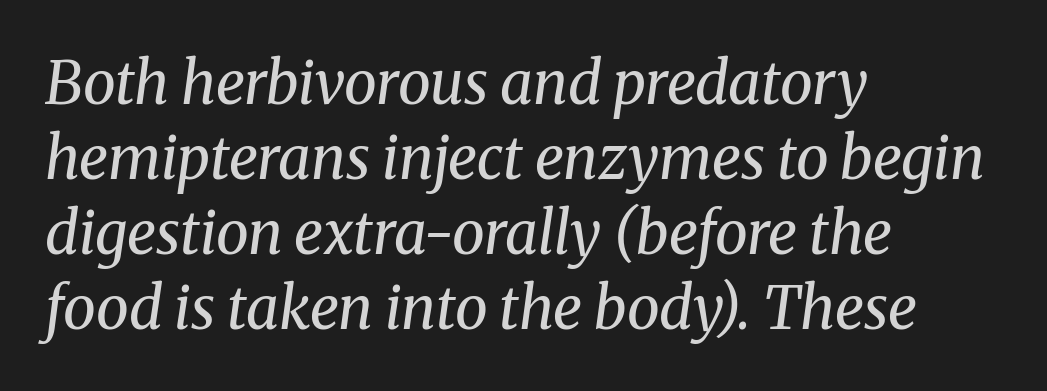
{"serif": "yes", "italic": "yes", "lean": "right", "slant_degrees": 8, "bold": "no", "weight": "regular", "width": "normal", "stroke_contrast": "medium", "x_height": "medium", "monospaced": "no", "underline": "no", "align": "left", "line_spacing": "normal", "line_spacing_ratio": 1.27, "letter_spacing": "normal", "letter_spacing_em": 0.0, "glyph_px": 59}
